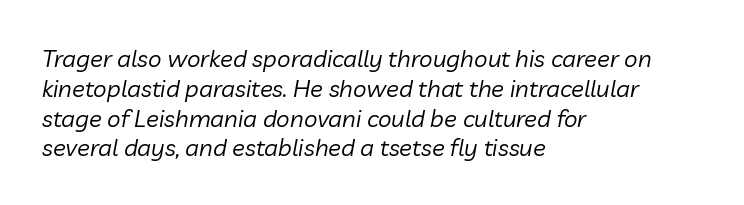
Q: Is the text bold? A: No.
Q: Is the text italic (slanted)? A: Yes, it leans right by about 10 degrees.
Q: Is the text underlined? A: No.
Q: How is the paragraph aligned? A: Left-aligned.
Q: Is the spacing between letters normal or unusually wide? A: Normal.
